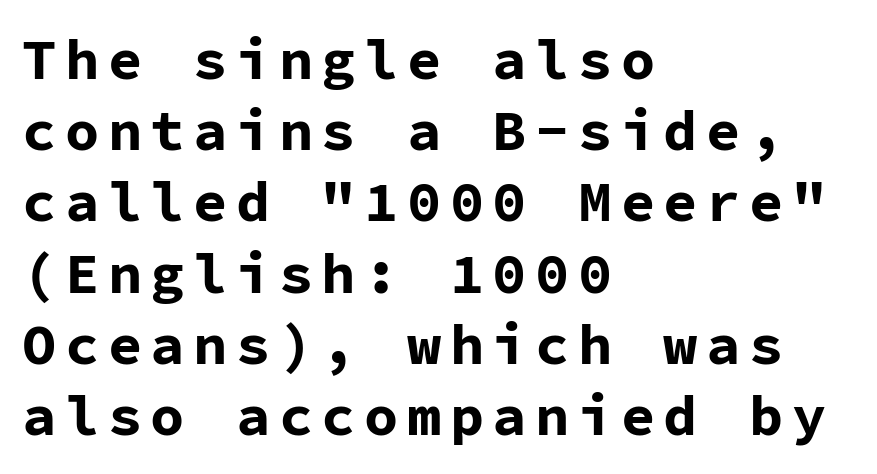
{"serif": "no", "italic": "no", "bold": "yes", "weight": "bold", "width": "normal", "stroke_contrast": "low", "x_height": "medium", "monospaced": "yes", "underline": "no", "align": "left", "line_spacing": "normal", "line_spacing_ratio": 1.25, "glyph_px": 57}
